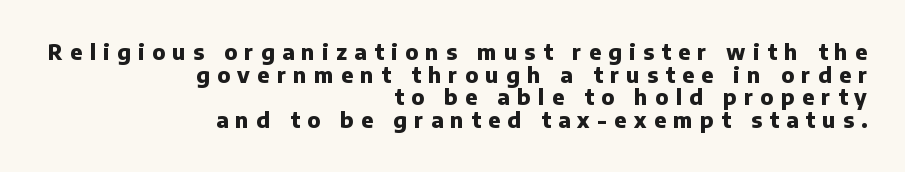
The image shows 21 px bold type, upright; set right-aligned, tight line spacing (1.08x), unusually wide letter spacing (+0.36 em), not underlined.
